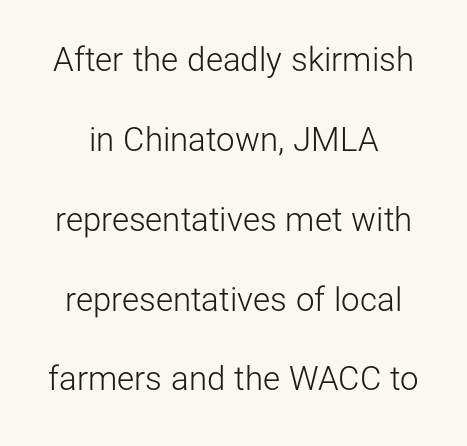
The image shows 33 px light sans-serif type, upright; set loose line spacing (2.42x), normal letter spacing, not underlined; low stroke contrast and a medium x-height.
